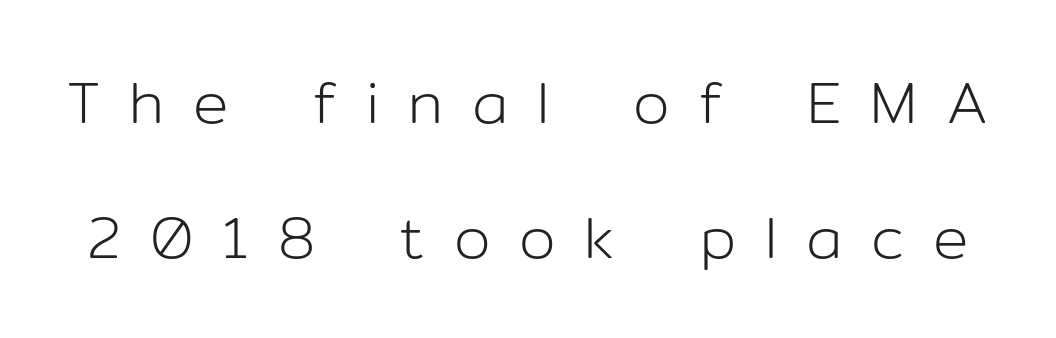
{"serif": "no", "italic": "no", "bold": "no", "weight": "light", "width": "normal", "stroke_contrast": "low", "x_height": "medium", "monospaced": "no", "underline": "no", "line_spacing": "loose", "line_spacing_ratio": 2.28, "letter_spacing": "wide", "letter_spacing_em": 0.49, "glyph_px": 59}
